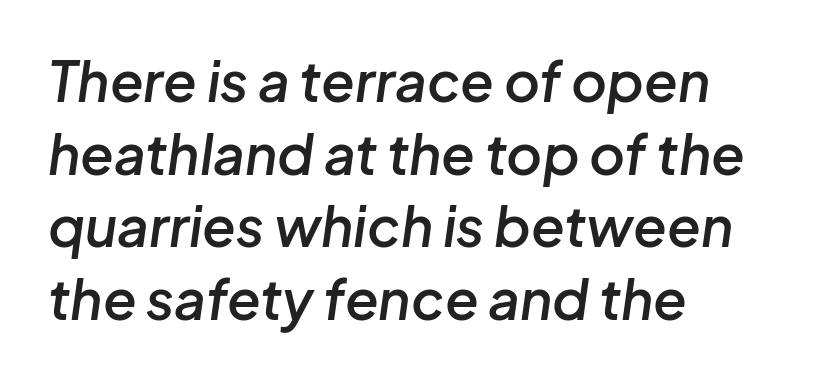
Q: Is the text bold? A: Semi-bold.
Q: Is the text italic (slanted)? A: Yes, it leans right by about 8 degrees.
Q: Is the text underlined? A: No.
Q: How is the paragraph aligned? A: Left-aligned.
Q: Is the spacing between letters normal or unusually wide? A: Normal.
Q: Is the spacing between lines tight, normal or loose? A: Normal.
Q: Width (condensed, normal, or wide)? A: Normal.
Q: Stroke contrast? A: Low.
Q: x-height? A: Medium.
Q: Monospaced? A: No.
